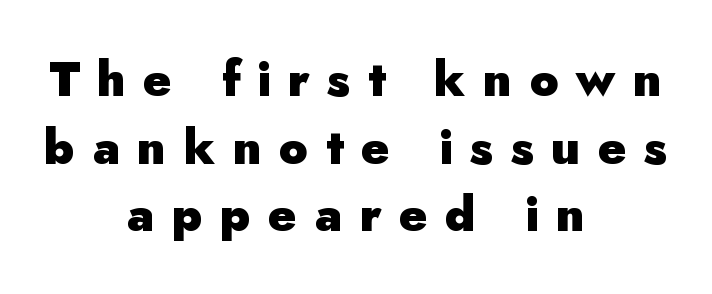
{"serif": "no", "italic": "no", "bold": "yes", "weight": "heavy", "width": "normal", "stroke_contrast": "low", "x_height": "small", "monospaced": "no", "underline": "no", "align": "center", "line_spacing": "normal", "line_spacing_ratio": 1.41, "letter_spacing": "wide", "letter_spacing_em": 0.36, "glyph_px": 48}
